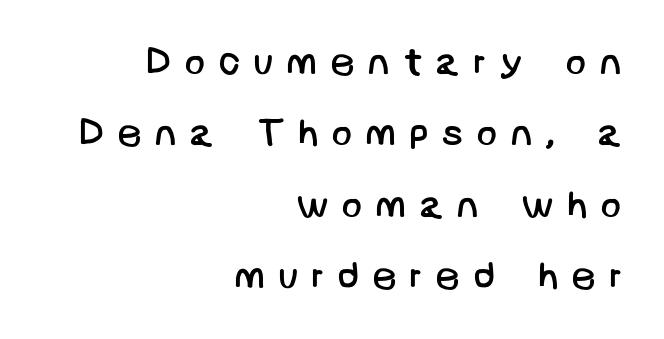
Line endings align vertically; line beginnings do not. Underline: absent. You could only call the tracking loose — the letters float apart. Caption: face not bold, strokes unweighted. The rendering shows plain stroke endings on the letterforms — a sans-serif design.
